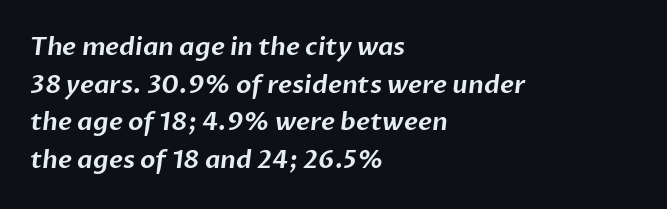
The image shows 25 px text type; set left-aligned, normal line spacing (1.51x), normal letter spacing, not underlined.
